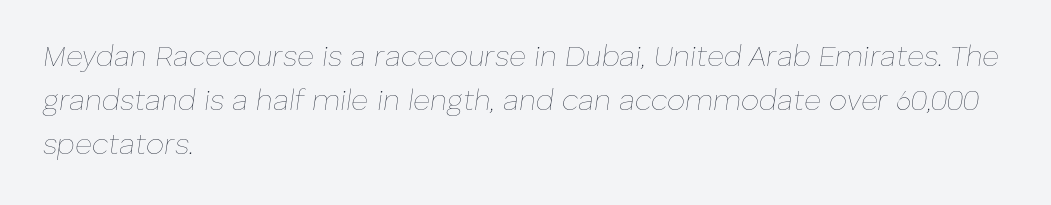
{"italic": "yes", "lean": "right", "slant_degrees": 8, "bold": "no", "weight": "thin", "width": "normal", "stroke_contrast": "low", "x_height": "medium", "monospaced": "no", "underline": "no", "align": "left", "line_spacing": "normal", "line_spacing_ratio": 1.52, "letter_spacing": "normal", "letter_spacing_em": 0.0, "glyph_px": 29}
